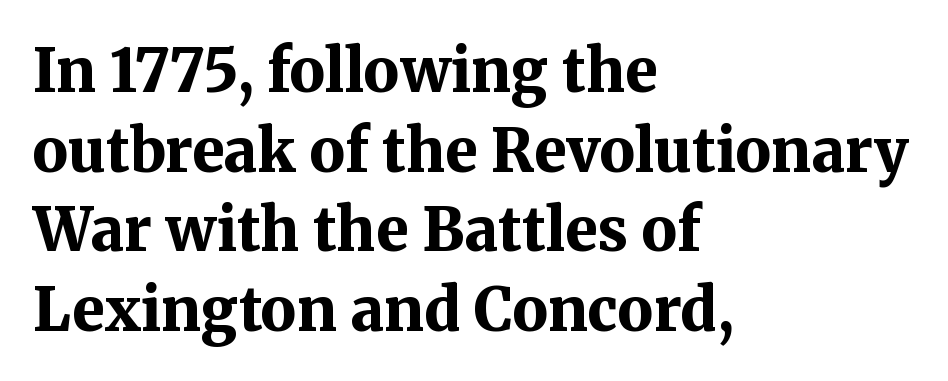
The letters sit at their default tracking, neither squeezed nor spread. The strip under each line holds only bare page. Weight: bold. Is there any slant? The stems are plumb. Note: serifs present on the glyphs. The lines sit at an ordinary, default distance from one another.
